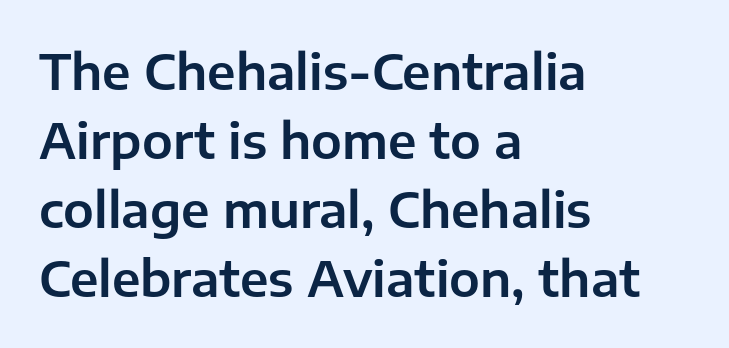
Q: Is the text italic (slanted)? A: No, it is upright.
Q: Is the typeface a serif or a sans-serif typeface? A: Sans-serif.
Q: Is the text underlined? A: No.
Q: How is the paragraph aligned? A: Left-aligned.
Q: Is the spacing between letters normal or unusually wide? A: Normal.
Q: Is the spacing between lines tight, normal or loose? A: Normal.
Q: Width (condensed, normal, or wide)? A: Normal.
Q: Stroke contrast? A: Low.
Q: x-height? A: Medium.
Q: Monospaced? A: No.
